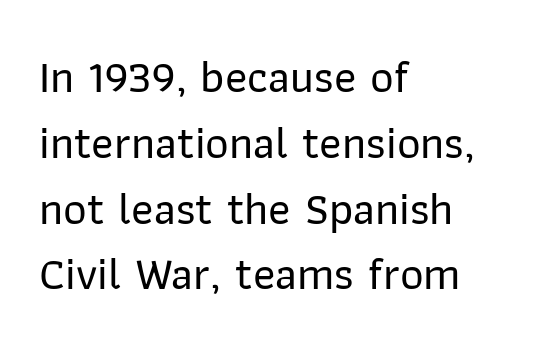
Q: Is the text italic (slanted)? A: No, it is upright.
Q: Is the typeface a serif or a sans-serif typeface? A: Sans-serif.
Q: Is the text underlined? A: No.
Q: How is the paragraph aligned? A: Left-aligned.
Q: Is the spacing between letters normal or unusually wide? A: Normal.
Q: Is the spacing between lines tight, normal or loose? A: Normal.
Q: Width (condensed, normal, or wide)? A: Normal.
Q: Stroke contrast? A: Low.
Q: x-height? A: Medium.
Q: Monospaced? A: No.
